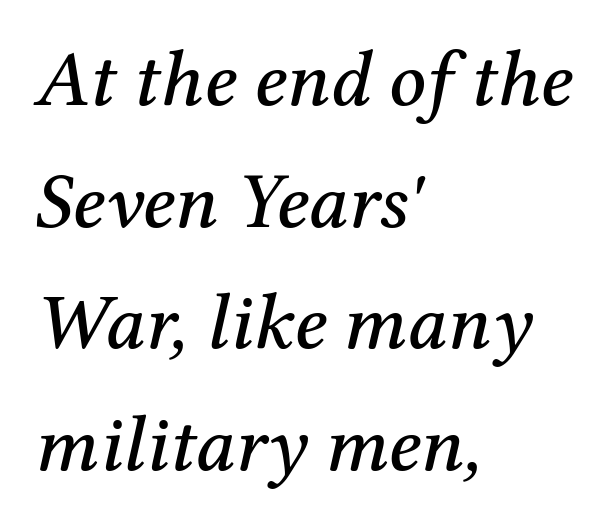
The image shows 80 px serif type, italic (leaning right); set left-aligned, normal line spacing (1.52x), normal letter spacing, not underlined; medium stroke contrast and a medium x-height.
